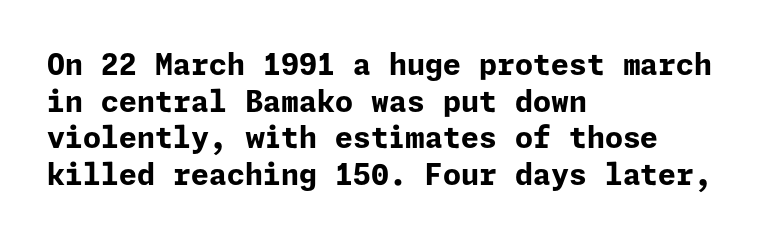
Q: Is the text bold? A: Yes.
Q: Is the text italic (slanted)? A: No, it is upright.
Q: Is the typeface a serif or a sans-serif typeface? A: Sans-serif.
Q: Is the text underlined? A: No.
Q: How is the paragraph aligned? A: Left-aligned.
Q: Is the spacing between letters normal or unusually wide? A: Normal.
Q: Is the spacing between lines tight, normal or loose? A: Normal.
Q: Width (condensed, normal, or wide)? A: Normal.
Q: Stroke contrast? A: Low.
Q: x-height? A: Medium.
